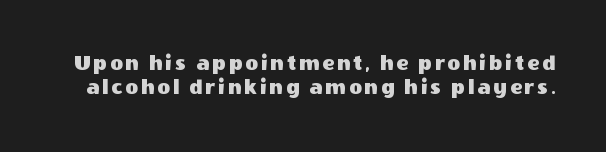
Plain, unruled lines of type. You can tell it's not italic because the verticals are truly vertical. The block of text is dense from top to bottom, with scant space between rows.
